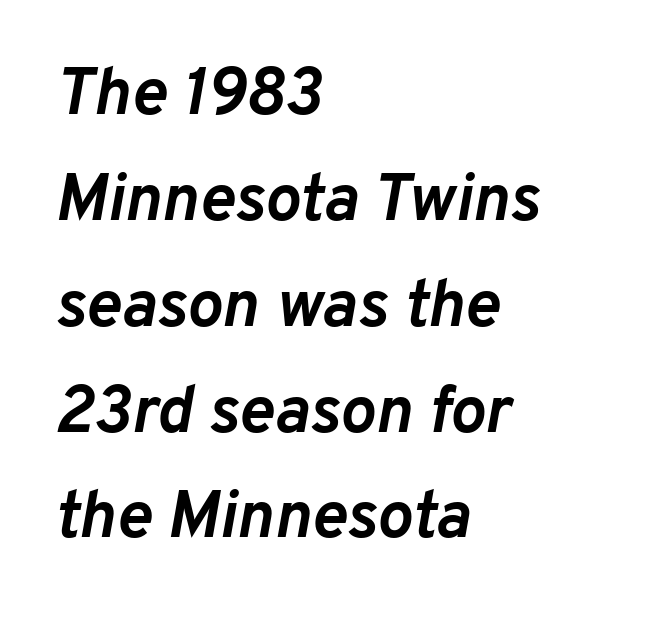
{"italic": "yes", "lean": "right", "slant_degrees": 10, "bold": "yes", "weight": "semibold", "width": "normal", "stroke_contrast": "low", "x_height": "medium", "monospaced": "no", "underline": "no", "align": "left", "line_spacing": "normal", "line_spacing_ratio": 1.58, "letter_spacing": "normal", "letter_spacing_em": 0.0, "glyph_px": 67}
